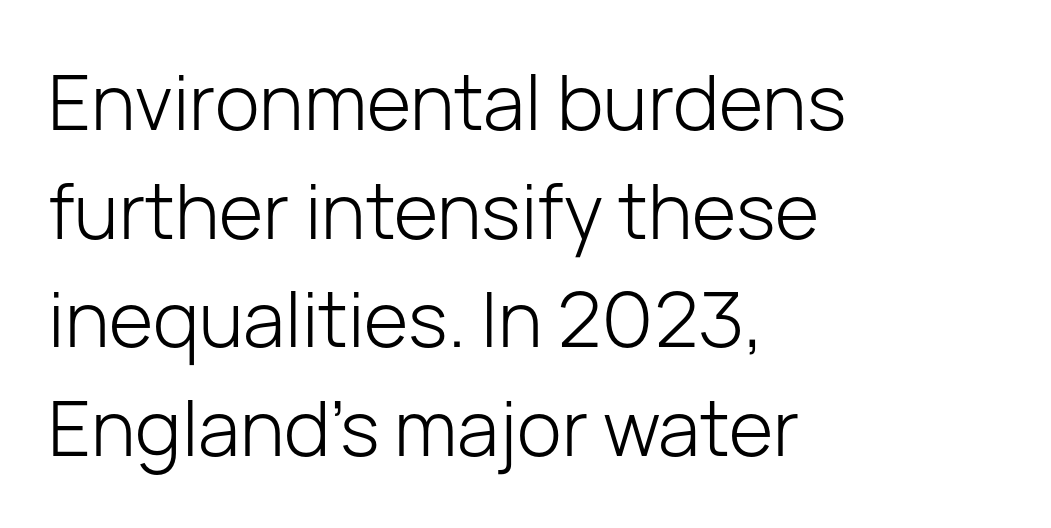
The image shows 76 px light sans-serif type, upright; set left-aligned, normal line spacing (1.43x), normal letter spacing, not underlined; low stroke contrast and a medium x-height.
